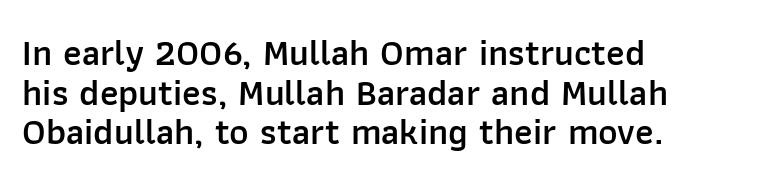
The image shows 37 px semibold sans-serif type, upright; set left-aligned, tight line spacing (1.07x), normal letter spacing, not underlined; low stroke contrast and a medium x-height.
